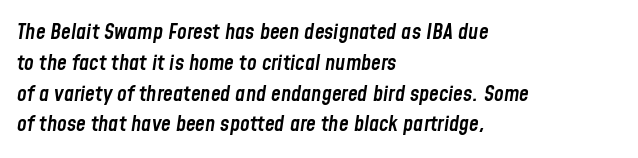
Q: Is the text bold? A: Semi-bold.
Q: Is the text italic (slanted)? A: Yes, it leans right by about 8 degrees.
Q: Is the text underlined? A: No.
Q: How is the paragraph aligned? A: Left-aligned.
Q: Is the spacing between letters normal or unusually wide? A: Normal.
Q: Is the spacing between lines tight, normal or loose? A: Normal.
